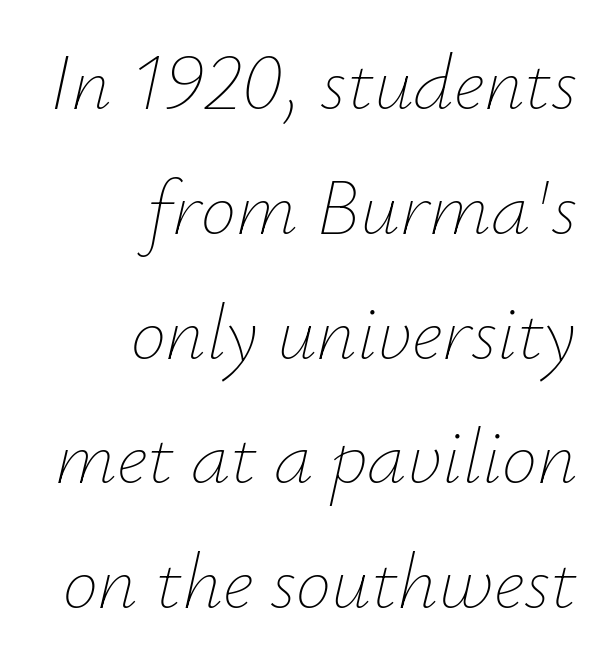
The image shows 79 px thin type, italic (leaning right); set right-aligned, normal line spacing (1.58x), normal letter spacing, not underlined; low stroke contrast and a small x-height.
